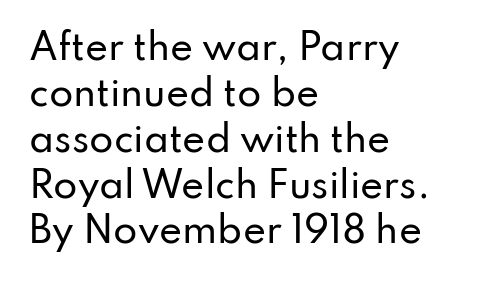
The image shows 35 px sans-serif type, upright; set left-aligned, normal line spacing (1.31x), normal letter spacing, not underlined; low stroke contrast and a small x-height.
